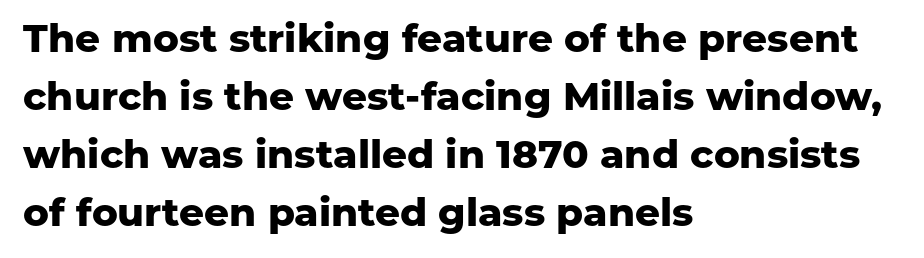
The image shows 39 px heavy sans-serif type, upright; set left-aligned, normal line spacing (1.49x), normal letter spacing, not underlined; low stroke contrast and a medium x-height.
